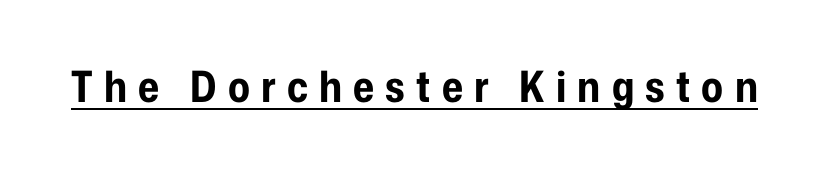
{"serif": "no", "italic": "no", "bold": "yes", "weight": "bold", "width": "condensed", "stroke_contrast": "low", "x_height": "medium", "monospaced": "no", "underline": "yes", "letter_spacing": "wide", "letter_spacing_em": 0.26, "glyph_px": 43}
